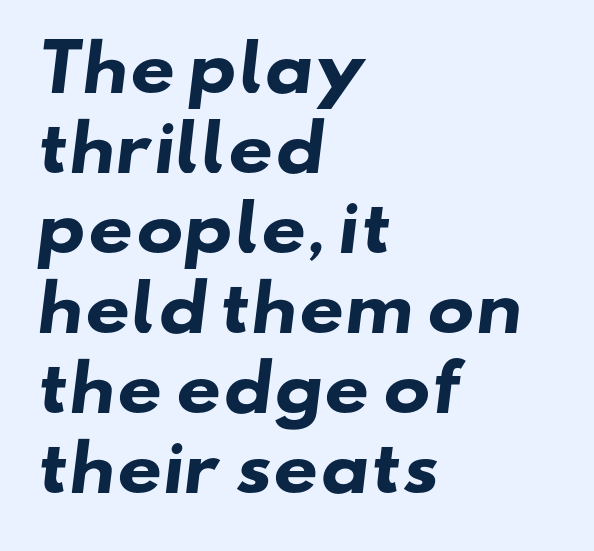
Q: Is the text bold? A: Yes.
Q: Is the typeface a serif or a sans-serif typeface? A: Sans-serif.
Q: Is the text underlined? A: No.
Q: How is the paragraph aligned? A: Left-aligned.
Q: Is the spacing between letters normal or unusually wide? A: Normal.
Q: Is the spacing between lines tight, normal or loose? A: Normal.
Q: Width (condensed, normal, or wide)? A: Wide.
Q: Stroke contrast? A: Low.
Q: x-height? A: Small.
Q: Monospaced? A: No.
